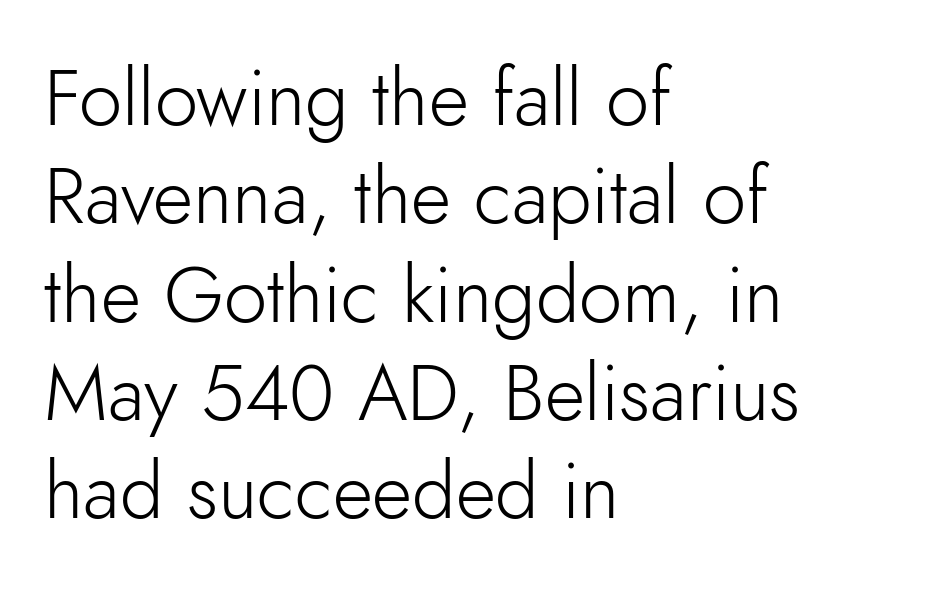
{"serif": "no", "italic": "no", "bold": "no", "weight": "light", "width": "normal", "stroke_contrast": "low", "x_height": "small", "monospaced": "no", "underline": "no", "align": "left", "line_spacing": "normal", "line_spacing_ratio": 1.26, "letter_spacing": "normal", "letter_spacing_em": 0.0, "glyph_px": 78}
